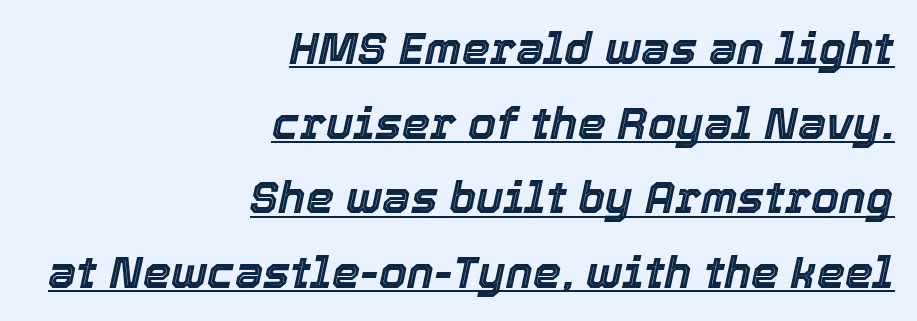
The specimen reads as italic at a glance. The passage shown stacks its lines at a standard gap. Think of a printed novel: that variable character pitch is what you see here. Characters follow at the spacing the type designer built in.
